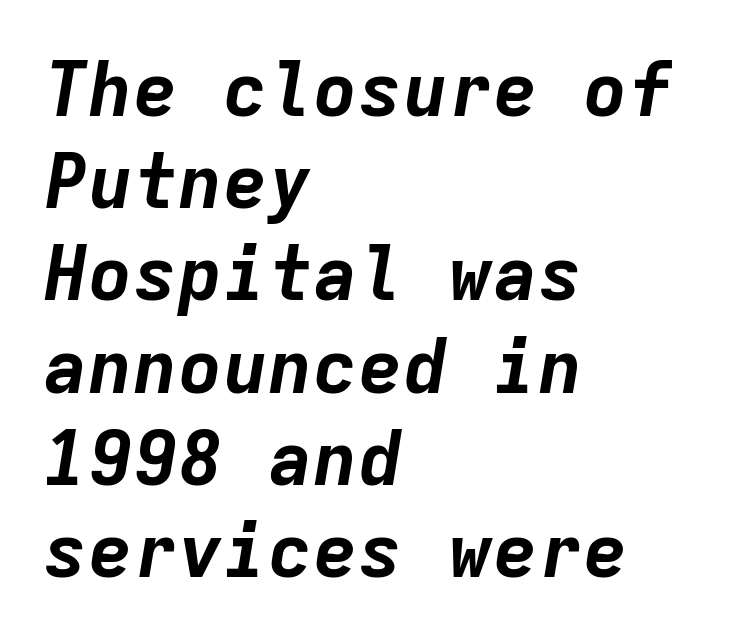
{"italic": "yes", "lean": "right", "slant_degrees": 9, "bold": "yes", "weight": "bold", "width": "normal", "stroke_contrast": "low", "x_height": "medium", "monospaced": "yes", "underline": "no", "align": "left", "line_spacing_ratio": 1.23, "letter_spacing": "normal", "letter_spacing_em": 0.0, "glyph_px": 75}
